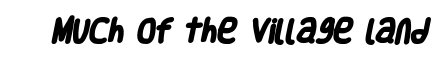
Q: Is the text bold? A: Yes.
Q: Is the text underlined? A: No.
Q: Is the spacing between letters normal or unusually wide? A: Normal.
